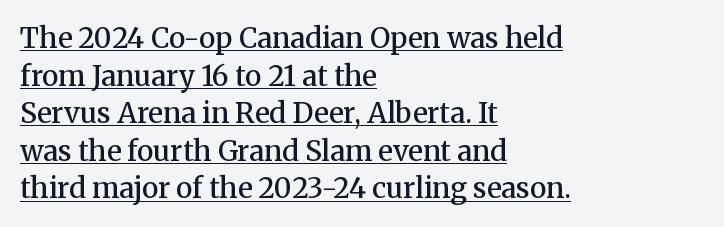
This rendering features underlined lettering. Characters follow at the spacing the type designer built in. The lines are quadded left. Look at the bottom of the vertical strokes: they flare into serifs here.
